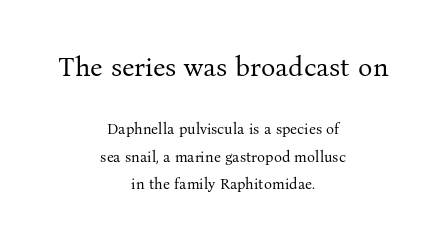
Ink coverage per letter is moderate at most. In CSS terms this would be text-align: center. Block one is the big one; block two sits smaller underneath. Underlining? Definitely not there.
